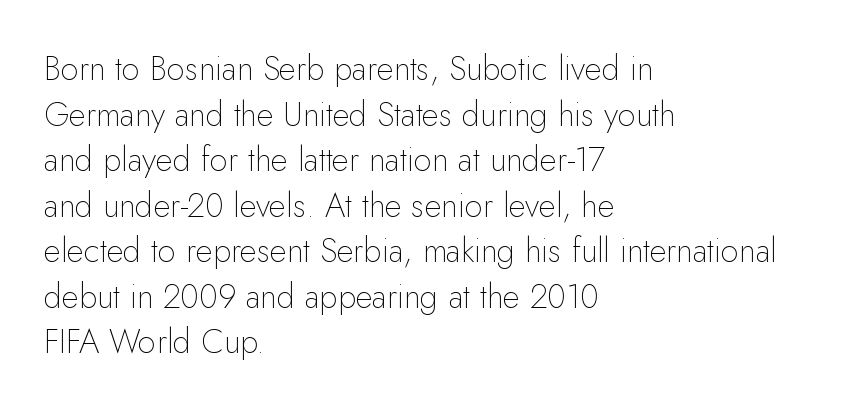
Font category for this specimen: sans-serif. Each row of text sits above clean, open space. Notice how the stems are strictly vertical — no italics here. A typesetter would call this leading conventional body-copy spacing. Here the glyphs are tracked normally, forming tight word shapes.
